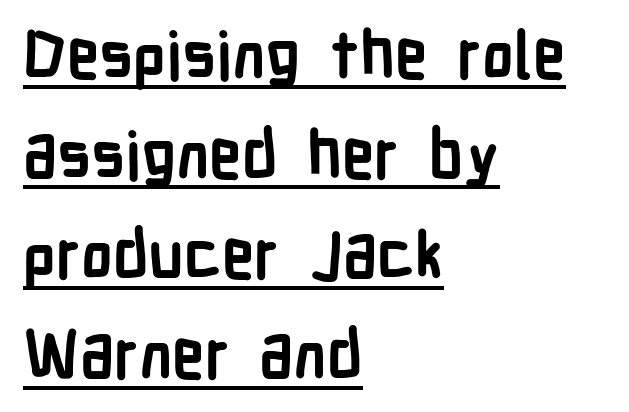
Is this a sans? Yes — the strokes have no serifs. You could not count columns in this text — the font is proportionally spaced. These lines carry a lot of weight — the face is fully bold. The designer left line spacing at the default. What stands out about the letter spacing? Nothing — it is the standard amount.
